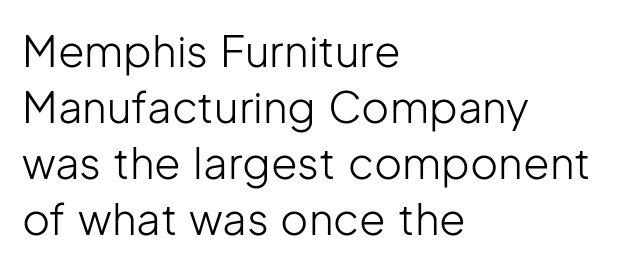
Typeset ragged right — the left edge is the straight one. Classification — sans serif. Weight: regular or lighter. No extra tracking has been applied to these lines.
